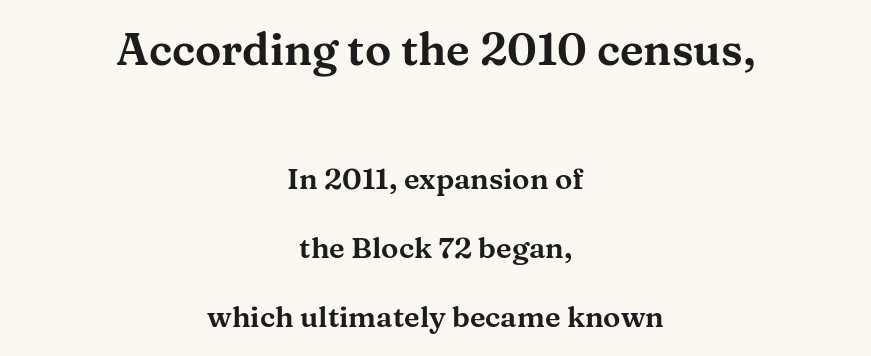
Quick note: interline space is abundant. The space directly below the letters is spotless. Reading down the block, each line starts at a different indent, mirrored at its end. Unlike italic type, these characters show no tilt at all. Observe the serifs anchoring each vertical stroke in this sample. Characters follow at the spacing the type designer built in.
